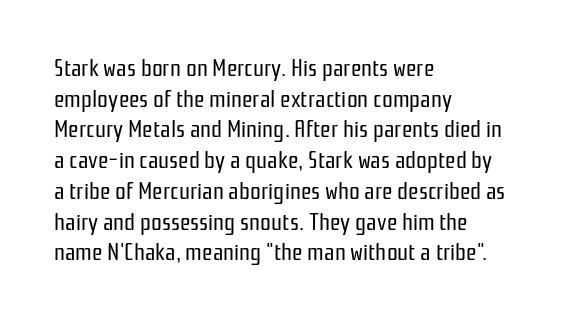
Is the type heavy? It reads as light-to-regular instead. Leftover space on each line is placed entirely after the last word. Characters follow at the spacing the type designer built in. The passage shown stacks its lines at a standard gap.
